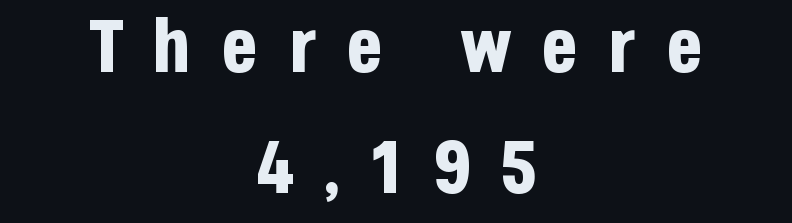
Q: Is the text bold? A: Yes.
Q: Is the text italic (slanted)? A: No, it is upright.
Q: Is the typeface a serif or a sans-serif typeface? A: Sans-serif.
Q: Is the text underlined? A: No.
Q: How is the paragraph aligned? A: Centered.
Q: Is the spacing between letters normal or unusually wide? A: Unusually wide.
Q: Is the spacing between lines tight, normal or loose? A: Normal.
Q: Width (condensed, normal, or wide)? A: Condensed.
Q: Stroke contrast? A: Low.
Q: x-height? A: Large.
Q: Monospaced? A: No.
